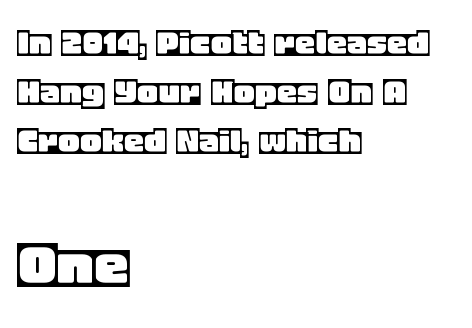
The image shows 71 px text type, upright; set left-aligned, line spacing 1.2x, normal letter spacing, not underlined; the second (bottom) block is 1.73x larger; a large x-height.
